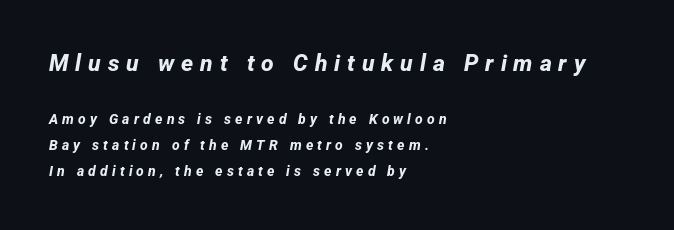
The image shows 23 px bold type; set left-aligned, line spacing 1.88x, unusually wide letter spacing (+0.3 em), not underlined; the first (top) block is 1.64x larger.
